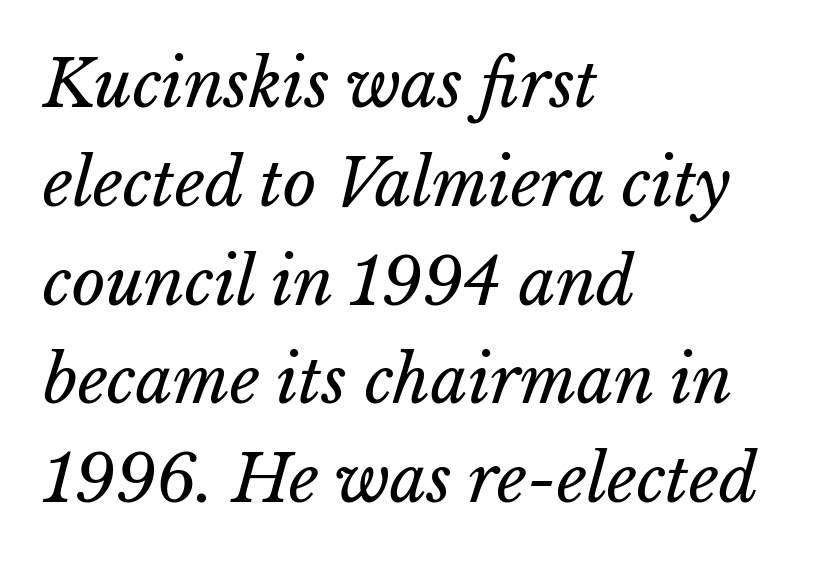
{"bold": "no", "weight": "regular", "width": "normal", "stroke_contrast": "low", "x_height": "medium", "monospaced": "no", "underline": "no", "align": "left", "line_spacing": "normal", "line_spacing_ratio": 1.52, "letter_spacing": "normal", "letter_spacing_em": 0.0, "glyph_px": 65}
